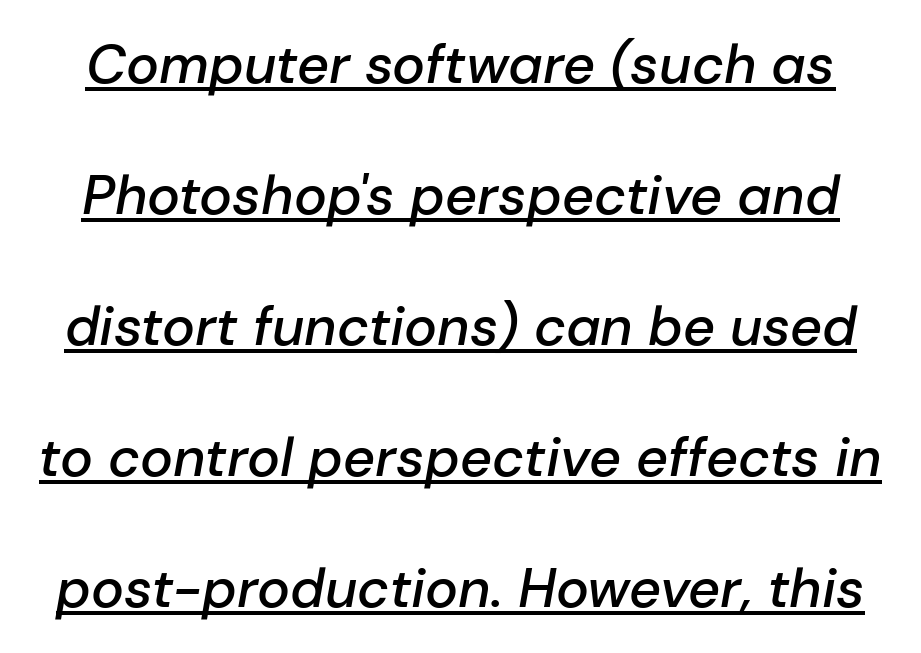
{"italic": "yes", "lean": "right", "slant_degrees": 10, "bold": "semi", "weight": "semibold", "width": "normal", "stroke_contrast": "low", "x_height": "medium", "monospaced": "no", "underline": "yes", "line_spacing": "loose", "line_spacing_ratio": 2.38, "letter_spacing": "normal", "letter_spacing_em": 0.0, "glyph_px": 55}
